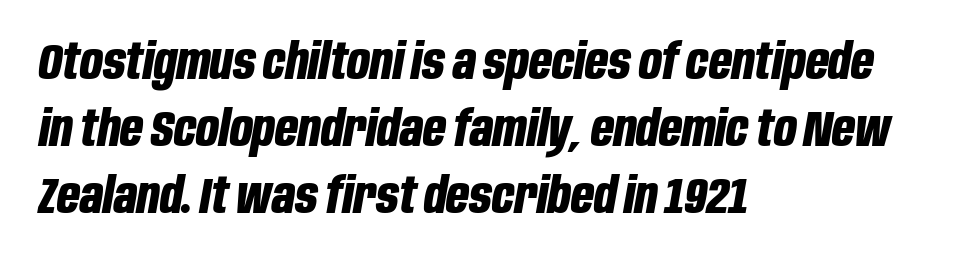
{"italic": "yes", "lean": "right", "slant_degrees": 10, "bold": "yes", "weight": "bold", "width": "condensed", "stroke_contrast": "low", "x_height": "large", "monospaced": "no", "underline": "no", "align": "left", "line_spacing": "normal", "line_spacing_ratio": 1.34, "letter_spacing": "normal", "letter_spacing_em": 0.0, "glyph_px": 50}
